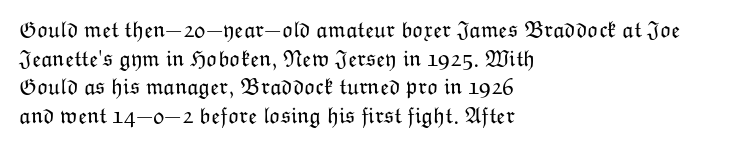
The lines sit at an ordinary, default distance from one another. The text block is weighted toward the left margin, trailing off unevenly rightward. Tracking value appears to be zero — textbook default spacing. Has an underline been added? It has not. Stroke mass is kept to a normal reading level or below.
